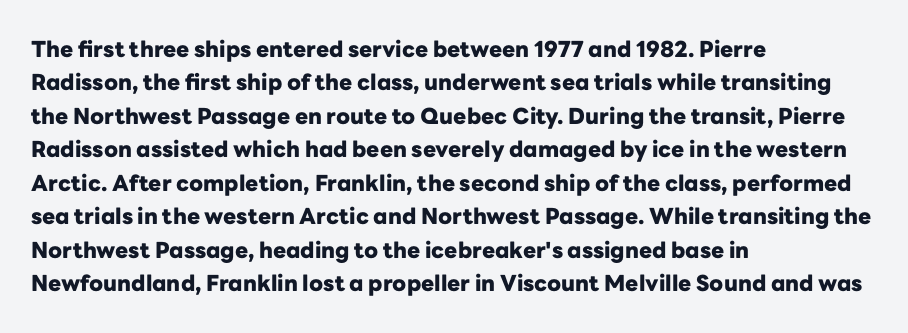
Q: Is the text bold? A: Yes.
Q: Is the text italic (slanted)? A: No, it is upright.
Q: Is the text underlined? A: No.
Q: How is the paragraph aligned? A: Left-aligned.
Q: Is the spacing between letters normal or unusually wide? A: Normal.
Q: Is the spacing between lines tight, normal or loose? A: Normal.
